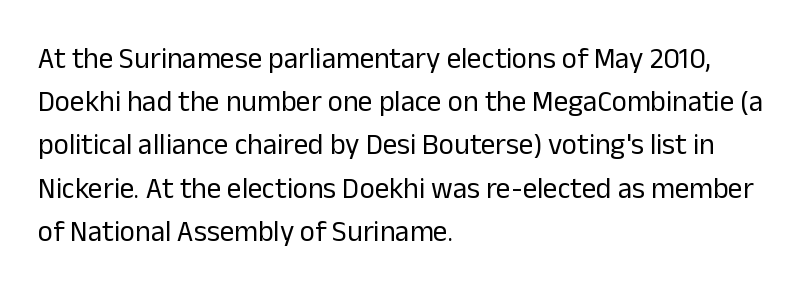
The image shows 29 px regular-weight sans-serif type, upright; set left-aligned, normal line spacing (1.49x), normal letter spacing, not underlined; low stroke contrast and a medium x-height.
